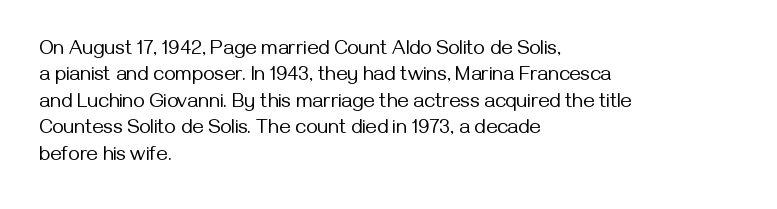
Q: Is the text bold? A: No.
Q: Is the text italic (slanted)? A: No, it is upright.
Q: Is the text underlined? A: No.
Q: How is the paragraph aligned? A: Left-aligned.
Q: Is the spacing between letters normal or unusually wide? A: Normal.
Q: Is the spacing between lines tight, normal or loose? A: Normal.
